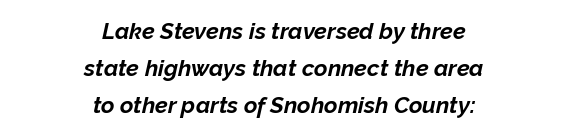
The image shows 23 px bold type, italic (leaning right); set centered, normal line spacing (1.61x), normal letter spacing, not underlined.
